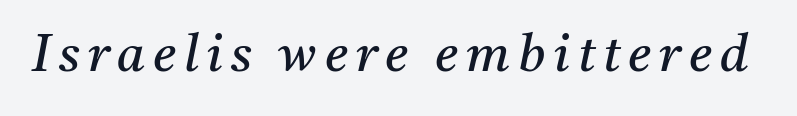
The image shows 51 px regular-weight serif type, italic (leaning right); set not underlined; medium stroke contrast and a medium x-height.
